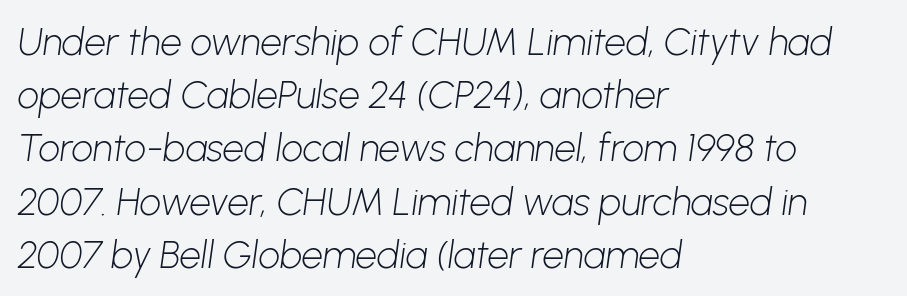
The image shows 38 px light sans-serif type; set left-aligned, normal line spacing (1.4x), normal letter spacing, not underlined; low stroke contrast and a medium x-height.
